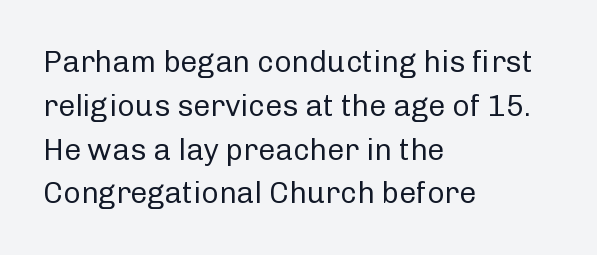
{"serif": "no", "italic": "no", "bold": "no", "weight": "regular", "width": "normal", "stroke_contrast": "low", "x_height": "medium", "monospaced": "no", "underline": "no", "align": "left", "line_spacing": "normal", "line_spacing_ratio": 1.46, "letter_spacing": "normal", "letter_spacing_em": 0.0, "glyph_px": 30}
